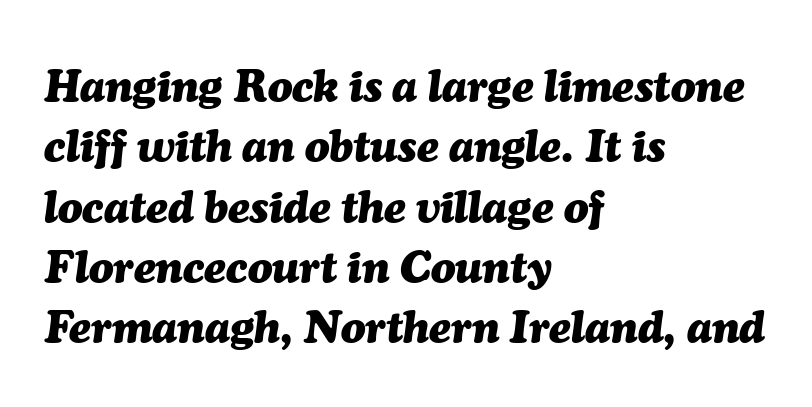
{"italic": "yes", "lean": "right", "slant_degrees": 7, "bold": "yes", "weight": "heavy", "width": "normal", "stroke_contrast": "medium", "x_height": "medium", "monospaced": "no", "underline": "no", "align": "left", "line_spacing": "normal", "line_spacing_ratio": 1.34, "letter_spacing": "normal", "letter_spacing_em": 0.0, "glyph_px": 45}
